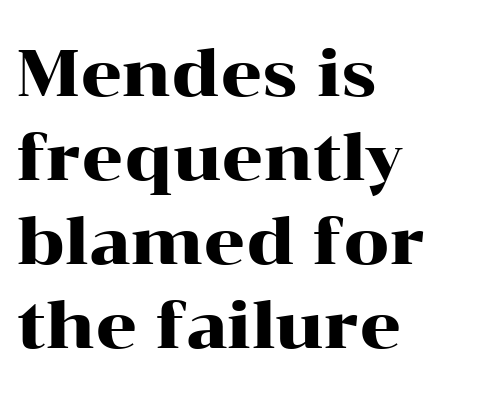
The image shows 65 px wide serif type, upright; set left-aligned, normal line spacing (1.29x), normal letter spacing, not underlined; high stroke contrast and a medium x-height.
